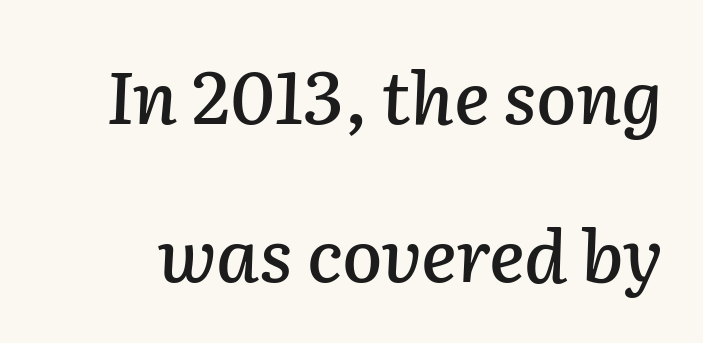
{"italic": "yes", "lean": "right", "slant_degrees": 2, "width": "normal", "stroke_contrast": "low", "x_height": "medium", "monospaced": "no", "underline": "no", "line_spacing": "loose", "line_spacing_ratio": 2.16, "letter_spacing": "normal", "letter_spacing_em": 0.0, "glyph_px": 73}
